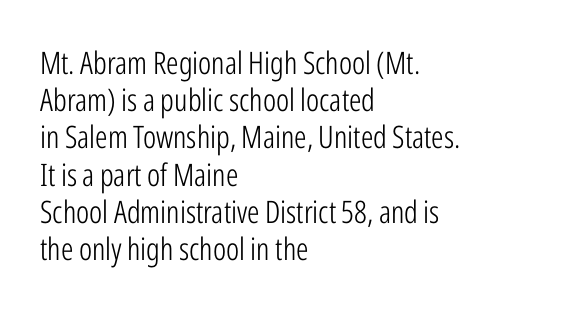
The image shows 31 px light, condensed sans-serif type, upright; set left-aligned, line spacing 1.2x, normal letter spacing, not underlined; low stroke contrast and a medium x-height.
